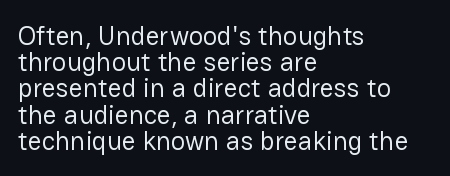
{"italic": "no", "bold": "no", "underline": "no", "align": "left", "line_spacing": "tight", "line_spacing_ratio": 0.97, "letter_spacing": "normal", "letter_spacing_em": 0.0, "glyph_px": 27}
